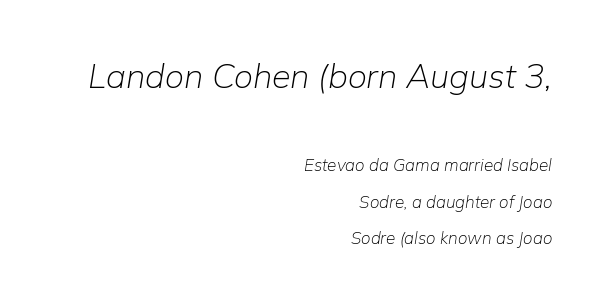
{"italic": "yes", "lean": "right", "slant_degrees": 9, "bold": "no", "weight": "light", "width": "normal", "stroke_contrast": "low", "x_height": "medium", "monospaced": "no", "underline": "no", "align": "right", "line_spacing": "loose", "line_spacing_ratio": 2.15, "letter_spacing": "normal", "letter_spacing_em": 0.0, "larger_block": "first", "size_ratio": 2.0, "glyph_px": 34}
